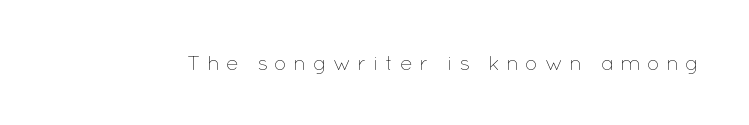
{"italic": "no", "bold": "no", "underline": "no", "letter_spacing": "wide", "letter_spacing_em": 0.3, "glyph_px": 21}
